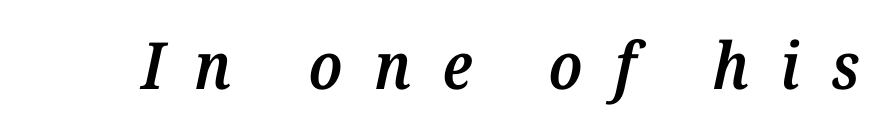
Underline: absent. Serif or sans? Serif — the stroke terminals have little feet. Letter spacing: wide. Quick note: italic. Look at the stroke-to-counter ratio: somewhat heavy, a semibold.
